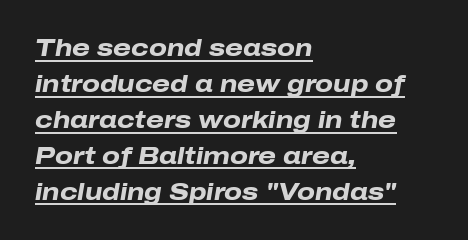
Q: Is the text bold? A: Yes.
Q: Is the text italic (slanted)? A: Yes, it leans right by about 10 degrees.
Q: Is the text underlined? A: Yes.
Q: How is the paragraph aligned? A: Left-aligned.
Q: Is the spacing between letters normal or unusually wide? A: Normal.
Q: Is the spacing between lines tight, normal or loose? A: Normal.
